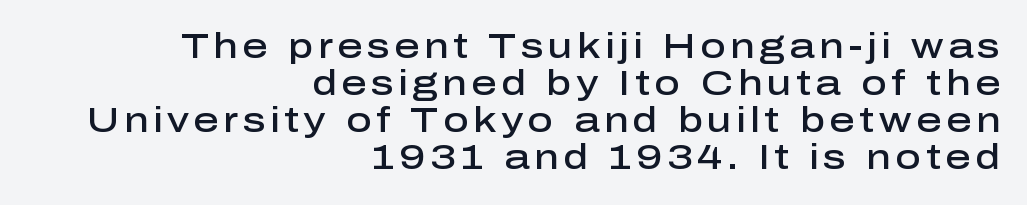
The image shows 35 px semibold sans-serif type, upright; set right-aligned, tight line spacing (1.06x), not underlined; low stroke contrast and a medium x-height.
